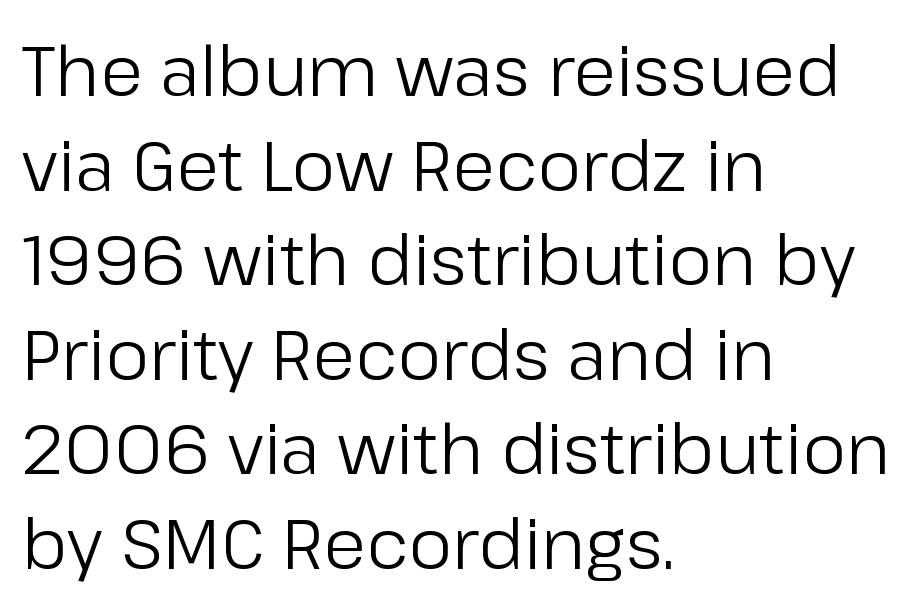
Q: Is the text bold? A: No.
Q: Is the text italic (slanted)? A: No, it is upright.
Q: Is the typeface a serif or a sans-serif typeface? A: Sans-serif.
Q: Is the text underlined? A: No.
Q: How is the paragraph aligned? A: Left-aligned.
Q: Is the spacing between letters normal or unusually wide? A: Normal.
Q: Is the spacing between lines tight, normal or loose? A: Normal.
Q: Width (condensed, normal, or wide)? A: Normal.
Q: Stroke contrast? A: Low.
Q: x-height? A: Medium.
Q: Monospaced? A: No.
